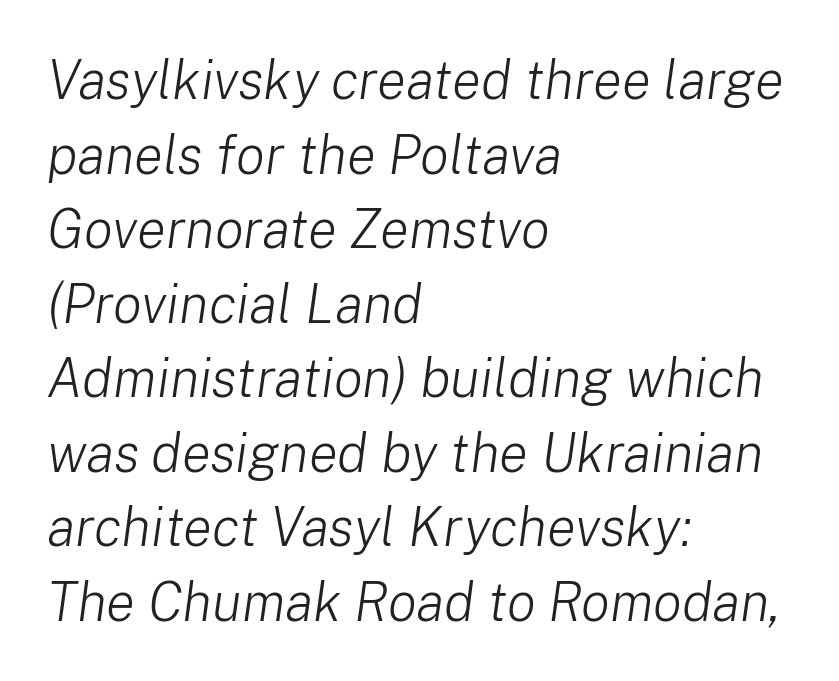
Q: Is the text bold? A: No.
Q: Is the text italic (slanted)? A: Yes, it leans right by about 8 degrees.
Q: Is the text underlined? A: No.
Q: How is the paragraph aligned? A: Left-aligned.
Q: Is the spacing between letters normal or unusually wide? A: Normal.
Q: Is the spacing between lines tight, normal or loose? A: Normal.
Q: Width (condensed, normal, or wide)? A: Normal.
Q: Stroke contrast? A: Low.
Q: x-height? A: Medium.
Q: Monospaced? A: No.
